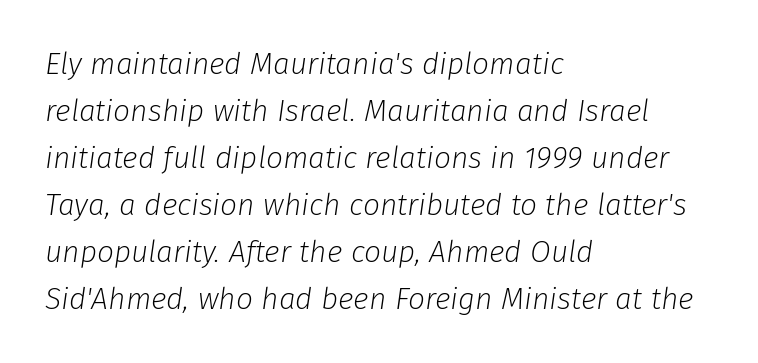
Do the characters align in a grid? No, the font is proportional. The passage shown stacks its lines at a standard gap. Alignment: flush left. Just letters on the line, the space beneath them empty. On a weight scale, this lands at 450 or below.
